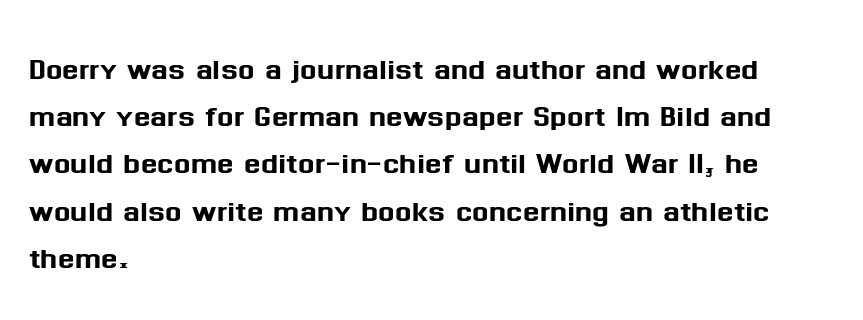
Q: Is the text italic (slanted)? A: No, it is upright.
Q: Is the typeface a serif or a sans-serif typeface? A: Sans-serif.
Q: Is the text underlined? A: No.
Q: How is the paragraph aligned? A: Left-aligned.
Q: Is the spacing between letters normal or unusually wide? A: Normal.
Q: Width (condensed, normal, or wide)? A: Normal.
Q: Stroke contrast? A: Medium.
Q: x-height? A: Medium.
Q: Monospaced? A: No.
